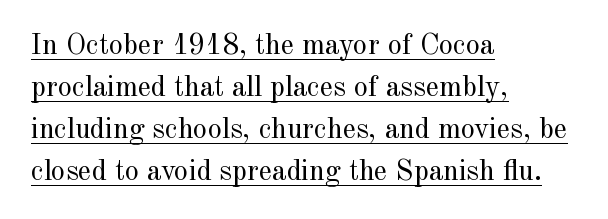
{"serif": "yes", "italic": "no", "bold": "no", "weight": "regular", "width": "normal", "x_height": "small", "monospaced": "no", "underline": "yes", "align": "left", "line_spacing": "normal", "line_spacing_ratio": 1.45, "letter_spacing": "normal", "letter_spacing_em": 0.0, "glyph_px": 29}
